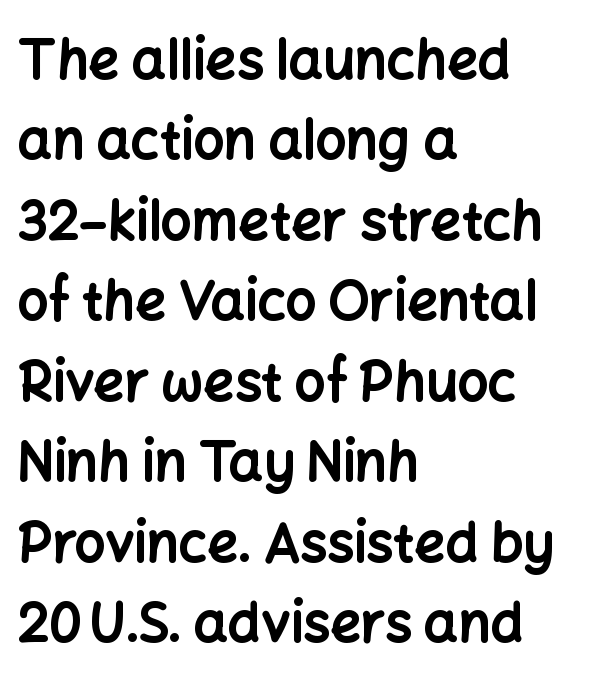
{"serif": "no", "italic": "no", "bold": "yes", "weight": "bold", "width": "normal", "stroke_contrast": "low", "x_height": "medium", "monospaced": "no", "underline": "no", "align": "left", "line_spacing": "normal", "line_spacing_ratio": 1.49, "letter_spacing": "normal", "letter_spacing_em": 0.0, "glyph_px": 54}
